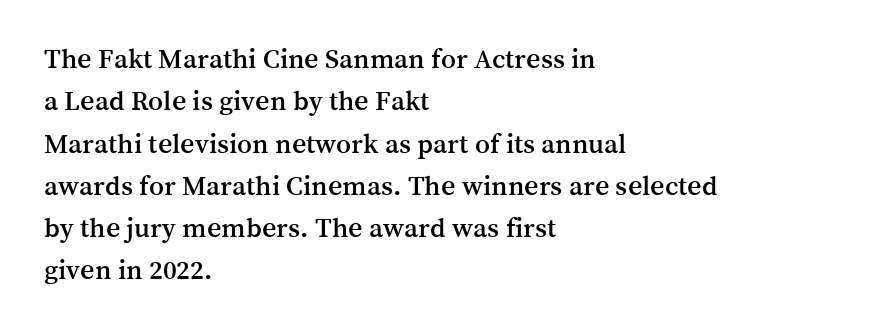
A typesetter would mark this as roman, not italic. Varying glyph widths throughout — classic text-font behaviour. Inter-character spacing is left at the font's built-in metrics. The typeface chosen for these lines features serifs. The foot of each line stays bare and open. One glance says typical: line gaps are just what's usual.
